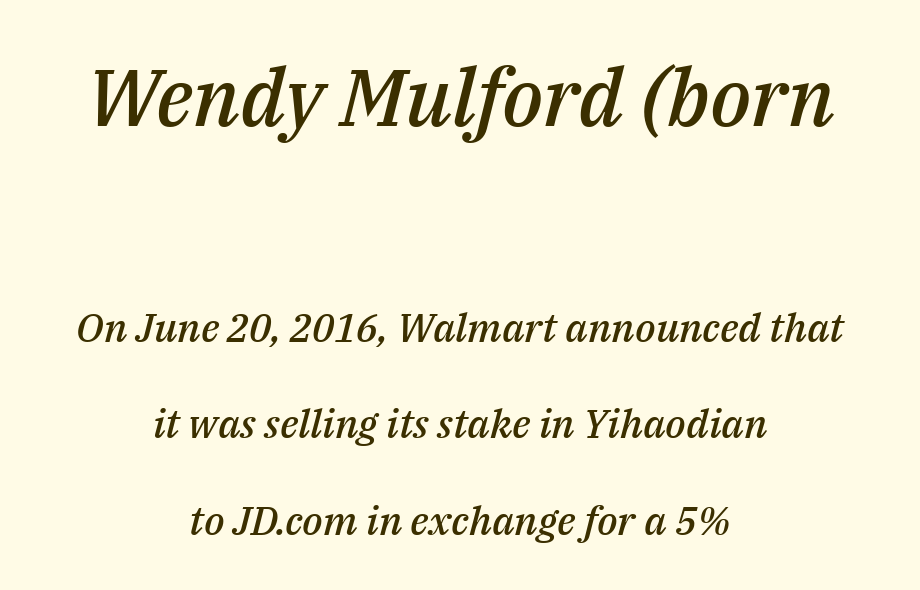
Q: Is the text bold? A: Semi-bold.
Q: Is the text italic (slanted)? A: Yes, it leans right by about 14 degrees.
Q: Is the text underlined? A: No.
Q: How is the paragraph aligned? A: Centered.
Q: Is the spacing between letters normal or unusually wide? A: Normal.
Q: Is the spacing between lines tight, normal or loose? A: Loose.
Q: Which block of text is set in a larger size, the first (top) or the second (bottom)? A: The first (top) one.
Q: Width (condensed, normal, or wide)? A: Normal.
Q: Stroke contrast? A: Medium.
Q: x-height? A: Medium.
Q: Monospaced? A: No.
